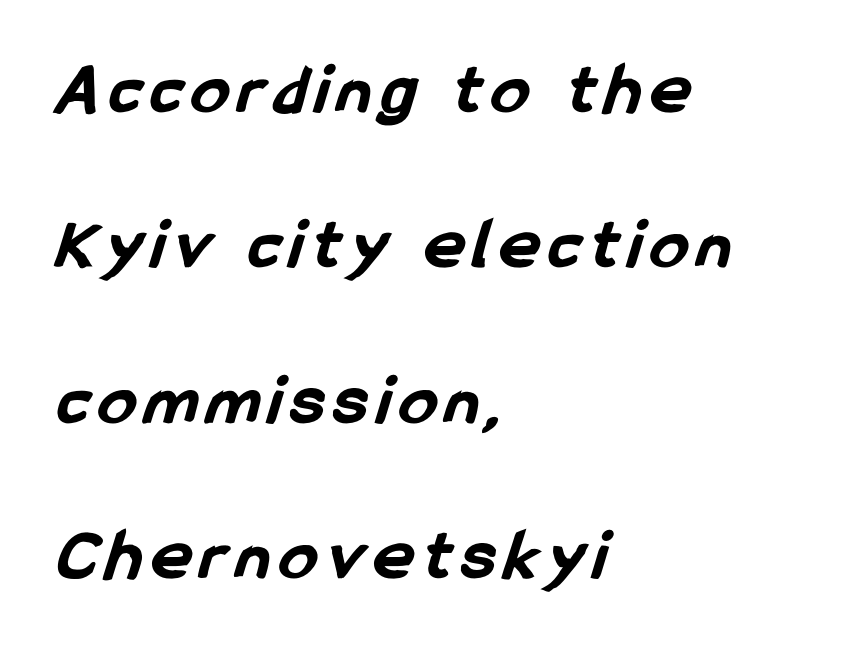
The image shows 74 px bold, condensed sans-serif type; set left-aligned, loose line spacing (2.1x), not underlined; low stroke contrast and a medium x-height.
